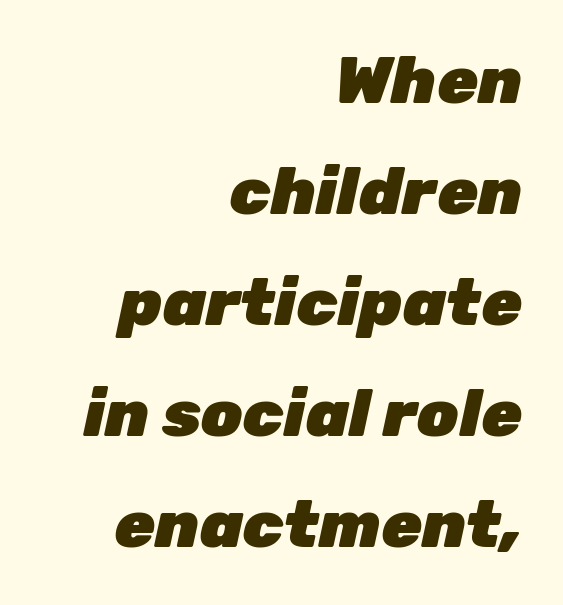
If you measured baseline to baseline, you'd find a middling distance. Is the letter spacing exaggerated? No — it looks like the ordinary default. Here the designer chose a conventional face with non-uniform glyph widths. Stroke thickness is high; the sample reads as a true bold. Observe the lean: these are italic letterforms.
